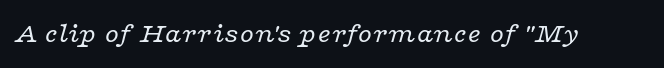
{"serif": "yes", "italic": "yes", "lean": "right", "slant_degrees": 16, "bold": "no", "weight": "regular", "width": "wide", "stroke_contrast": "low", "x_height": "medium", "monospaced": "no", "underline": "no", "letter_spacing": "normal", "letter_spacing_em": 0.0, "glyph_px": 29}
